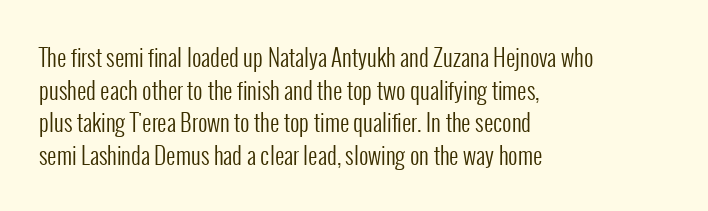
Q: Is the text bold? A: No.
Q: Is the text italic (slanted)? A: No, it is upright.
Q: Is the text underlined? A: No.
Q: How is the paragraph aligned? A: Left-aligned.
Q: Is the spacing between letters normal or unusually wide? A: Normal.
Q: Is the spacing between lines tight, normal or loose? A: Normal.
